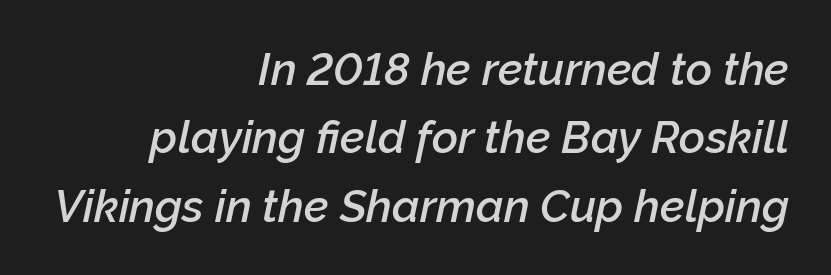
Q: Is the text bold? A: Semi-bold.
Q: Is the text italic (slanted)? A: Yes, it leans right by about 12 degrees.
Q: Is the text underlined? A: No.
Q: How is the paragraph aligned? A: Right-aligned.
Q: Is the spacing between letters normal or unusually wide? A: Normal.
Q: Is the spacing between lines tight, normal or loose? A: Normal.
Q: Width (condensed, normal, or wide)? A: Normal.
Q: Stroke contrast? A: Low.
Q: x-height? A: Medium.
Q: Monospaced? A: No.
